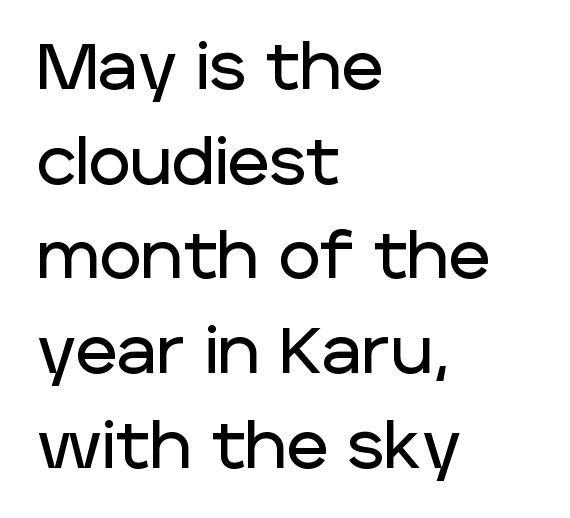
The image shows 64 px sans-serif type, upright; set left-aligned, normal line spacing (1.48x), normal letter spacing, not underlined; low stroke contrast and a large x-height.
